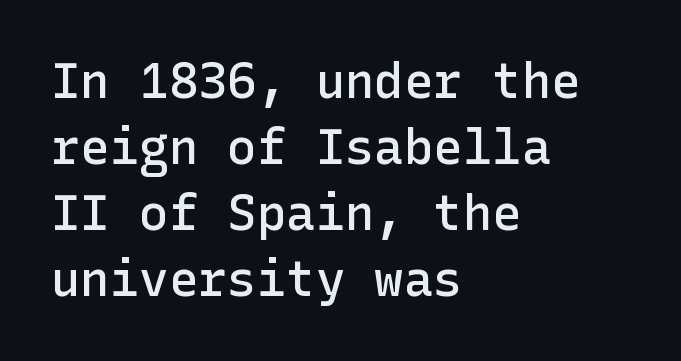
To sum up the face: it is a sans, with no serifs. As a designer I'd log this as weight 600, semibold. This sample uses plain, unmodified letter spacing. Italic: no, the glyphs are upright roman. Horizontally, the lines are justified to the leading edge only. The strip under each line holds only bare page.
